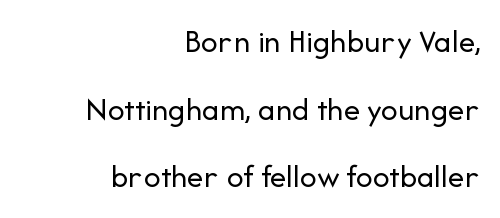
The image shows 33 px regular-weight sans-serif type, upright; set right-aligned, loose line spacing (2.05x), normal letter spacing, not underlined; low stroke contrast and a medium x-height.
